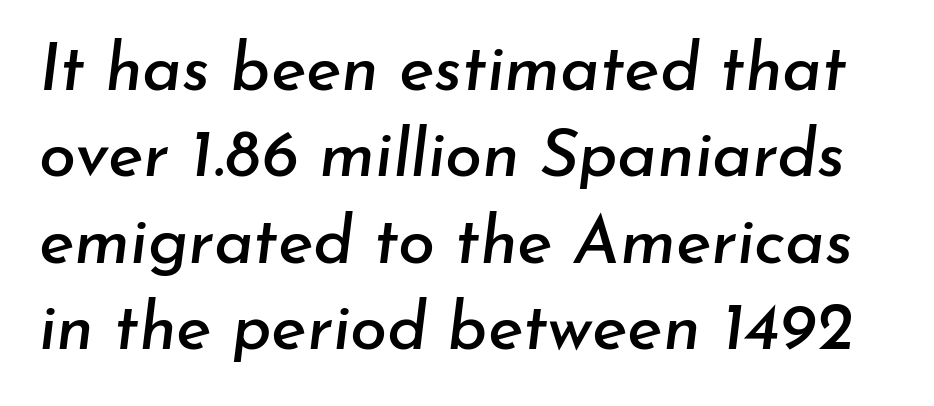
Each new line begins a customary step beneath the previous one. Bare-footed words on every line. The letters advance in unequal steps, a hallmark of proportional type. Is the type slanted? Yes — the strokes lean at a clear angle. There is no visible air inserted between adjacent glyphs.
